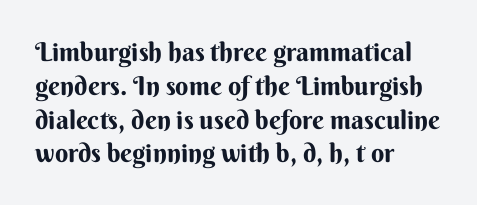
The image shows 26 px bold type, upright; set left-aligned, normal line spacing (1.3x), normal letter spacing, not underlined.
